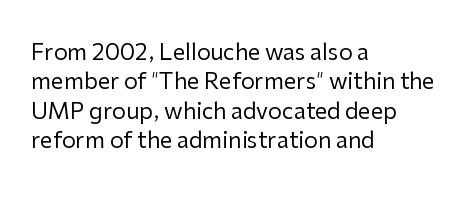
{"italic": "no", "bold": "no", "underline": "no", "align": "left", "line_spacing": "normal", "line_spacing_ratio": 1.33, "letter_spacing": "normal", "letter_spacing_em": 0.0, "glyph_px": 22}
